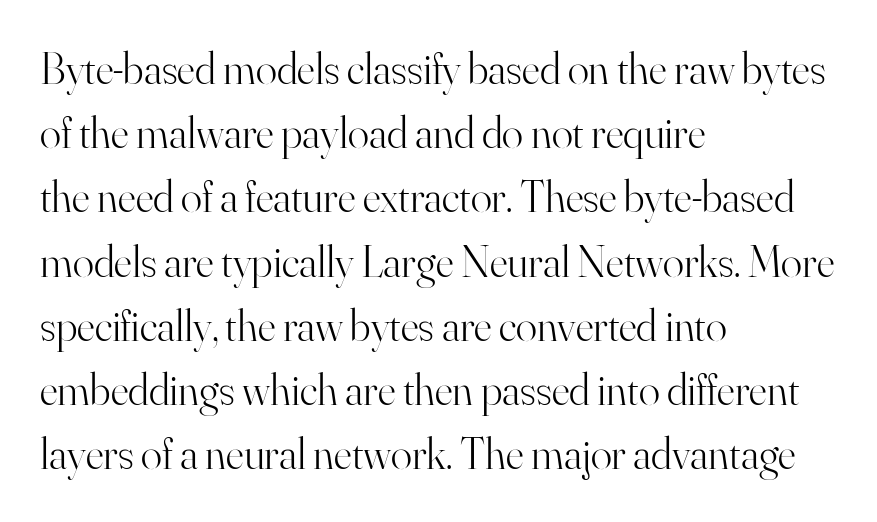
Whoever set this chose a conventional vertical rhythm. Stem width sits at or under what a default text font uses. The space beneath each line is pristine and unruled. Here the designer chose a conventional face with non-uniform glyph widths. No italicization has been applied; the sample stays upright.
